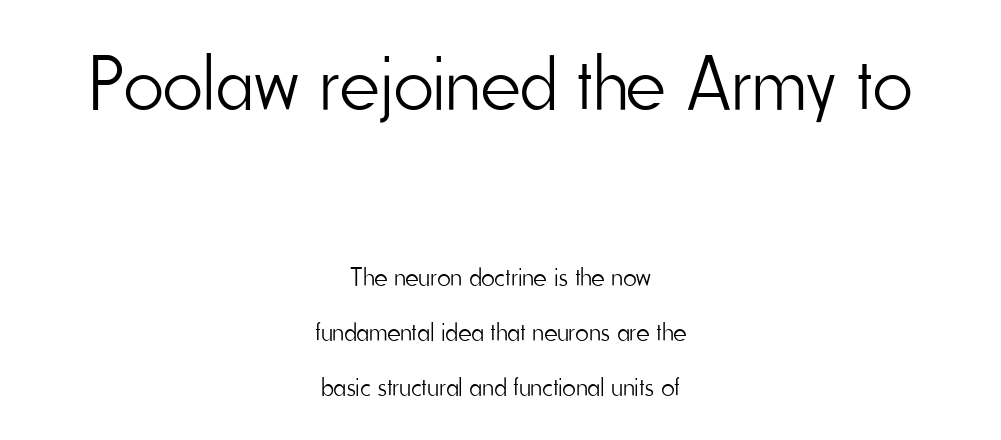
Looks like regular typesetting: each glyph gets only the width it needs. The glyphs are unaccompanied by any horizontal stroke below them. Heaviness? Minimal to ordinary, like unemphasized prose. Every row of glyphs is offset so its center matches the block's center. I'd call this a sans setting — the letters go barefoot. Scale decreases going downward across the two blocks.
